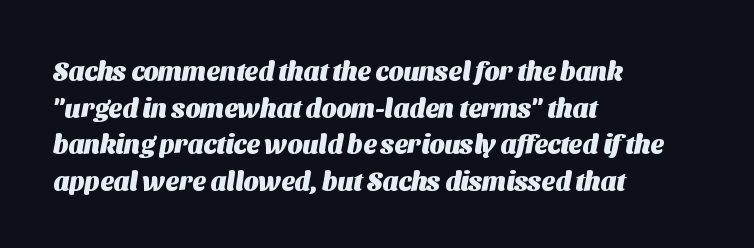
The image shows 26 px bold type; set left-aligned, normal line spacing (1.41x), normal letter spacing, not underlined.
